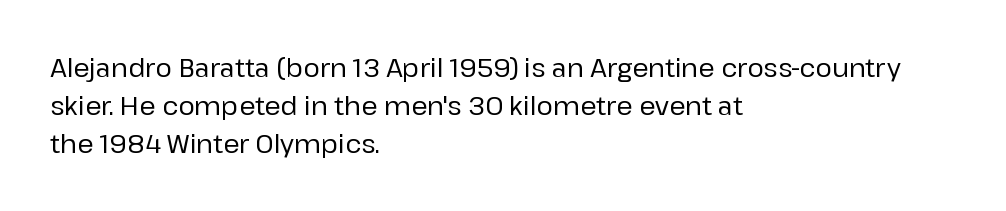
{"italic": "no", "underline": "no", "align": "left", "line_spacing": "normal", "line_spacing_ratio": 1.52, "letter_spacing": "normal", "letter_spacing_em": 0.0, "glyph_px": 25}
